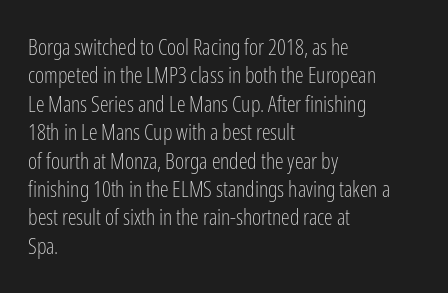
Rule under the text: the space is simply empty. Honestly, the letter spacing is just normal — you wouldn't notice it. The font's upright variant was chosen for this text. The strokes are not fattened; the text isn't bold. Layout note: lines flush left. The designer left line spacing at the default.
